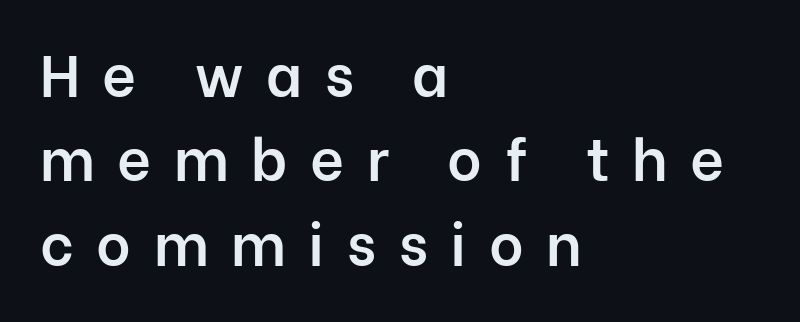
{"serif": "no", "italic": "no", "bold": "semi", "weight": "semibold", "width": "normal", "stroke_contrast": "low", "x_height": "medium", "monospaced": "no", "underline": "no", "align": "left", "line_spacing": "normal", "line_spacing_ratio": 1.43, "letter_spacing": "wide", "letter_spacing_em": 0.38, "glyph_px": 59}
